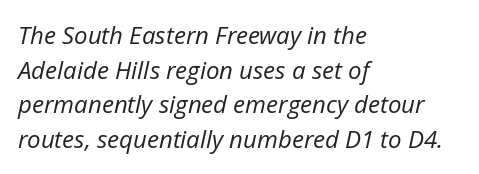
Q: Is the text bold? A: No.
Q: Is the text italic (slanted)? A: Yes, it leans right by about 12 degrees.
Q: Is the text underlined? A: No.
Q: How is the paragraph aligned? A: Left-aligned.
Q: Is the spacing between letters normal or unusually wide? A: Normal.
Q: Is the spacing between lines tight, normal or loose? A: Normal.
